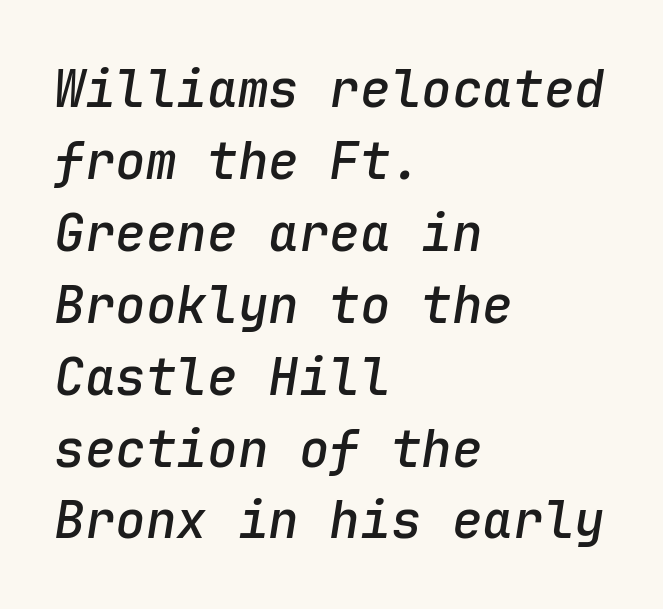
The image shows 51 px semibold type, italic (leaning right), monospaced; set left-aligned, normal line spacing (1.41x), normal letter spacing, not underlined; low stroke contrast and a medium x-height.
